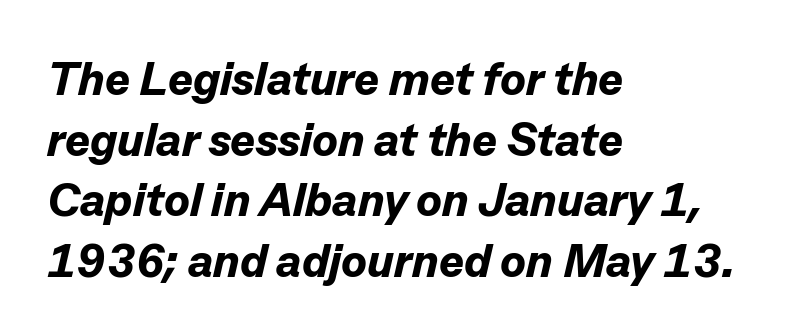
Q: Is the text bold? A: Yes.
Q: Is the text italic (slanted)? A: Yes, it leans right by about 13 degrees.
Q: Is the text underlined? A: No.
Q: How is the paragraph aligned? A: Left-aligned.
Q: Is the spacing between letters normal or unusually wide? A: Normal.
Q: Is the spacing between lines tight, normal or loose? A: Normal.
Q: Width (condensed, normal, or wide)? A: Normal.
Q: Stroke contrast? A: Low.
Q: x-height? A: Medium.
Q: Monospaced? A: No.
